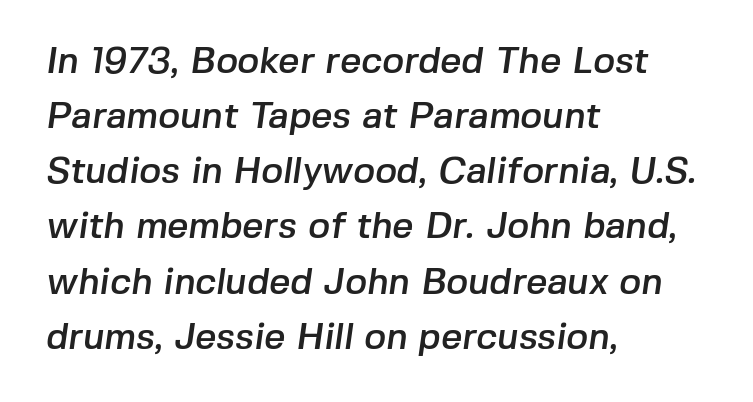
{"serif": "no", "width": "normal", "stroke_contrast": "low", "x_height": "medium", "monospaced": "no", "underline": "no", "align": "left", "line_spacing": "normal", "line_spacing_ratio": 1.49, "letter_spacing": "normal", "letter_spacing_em": 0.0, "glyph_px": 37}
